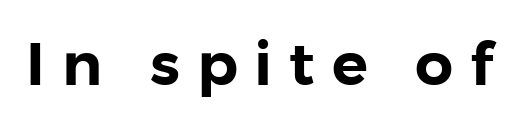
Q: Is the text italic (slanted)? A: No, it is upright.
Q: Is the typeface a serif or a sans-serif typeface? A: Sans-serif.
Q: Is the text underlined? A: No.
Q: Is the spacing between letters normal or unusually wide? A: Unusually wide.
Q: Width (condensed, normal, or wide)? A: Normal.
Q: Stroke contrast? A: Low.
Q: x-height? A: Medium.
Q: Monospaced? A: No.
